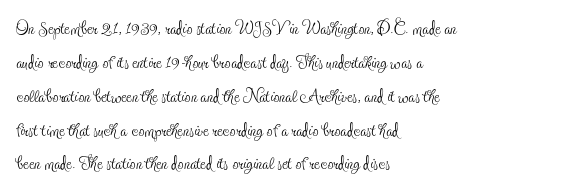
The image shows 24 px text type; set left-aligned, normal line spacing (1.41x), normal letter spacing, not underlined.
